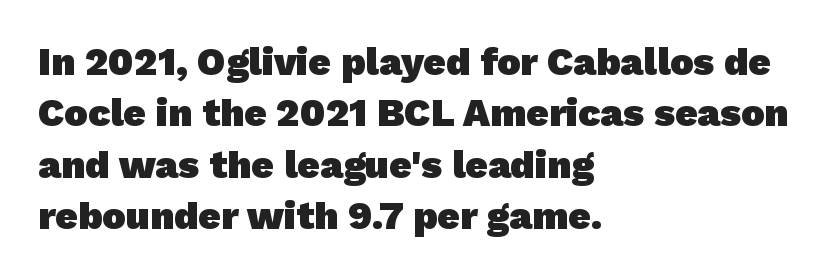
{"serif": "no", "bold": "yes", "weight": "heavy", "width": "normal", "stroke_contrast": "low", "x_height": "medium", "monospaced": "no", "underline": "no", "align": "left", "line_spacing": "normal", "line_spacing_ratio": 1.32, "letter_spacing": "normal", "letter_spacing_em": 0.0, "glyph_px": 39}
